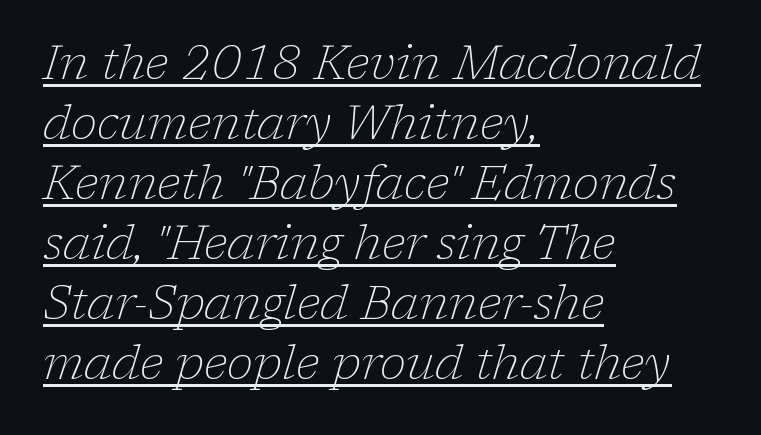
Designer's note — italics engaged. Think of a printed novel: that variable character pitch is what you see here. The specimen includes a rule beneath the text block's lines. Serif or sans? Serif — the stroke terminals have little feet. The ragged edge is on the right, which tells us the setting is flush left. The strokes are not fattened; the text isn't bold.
